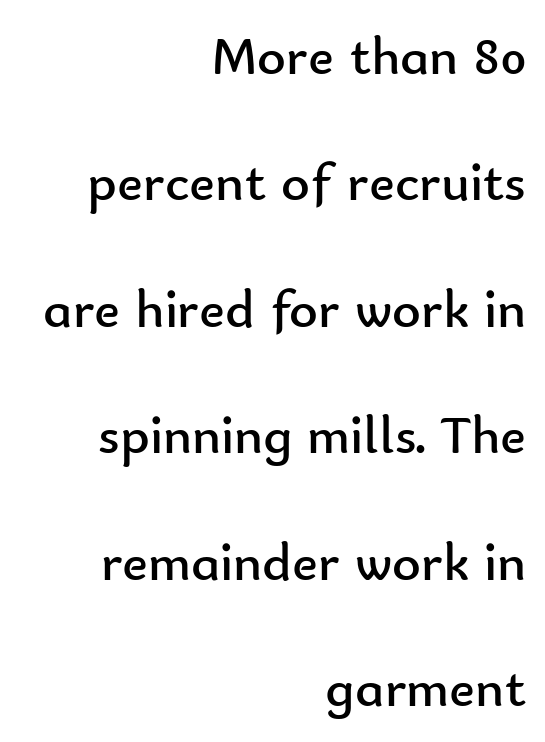
The image shows 55 px regular-weight sans-serif type, upright; set right-aligned, loose line spacing (2.3x), normal letter spacing, not underlined; low stroke contrast and a small x-height.
